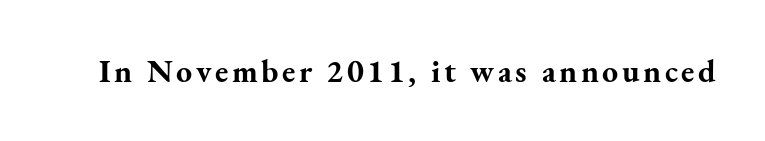
Q: Is the text bold? A: Yes.
Q: Is the text italic (slanted)? A: No, it is upright.
Q: Is the typeface a serif or a sans-serif typeface? A: Serif.
Q: Is the text underlined? A: No.
Q: Width (condensed, normal, or wide)? A: Normal.
Q: Stroke contrast? A: Medium.
Q: x-height? A: Small.
Q: Monospaced? A: No.
